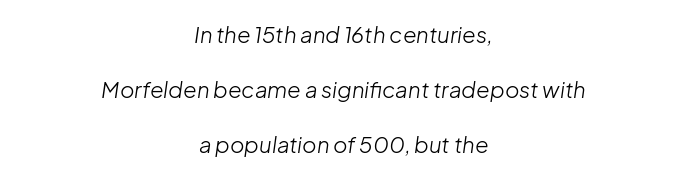
The letterforms sit shoulder to shoulder at normal distance. If you measured baseline to baseline, you'd find a long distance. Stroke thickness stays within the range of a standard reading face or lighter. This sample uses an oblique cut, with every glyph tilted off the vertical. A clean baseline with only descenders dipping below it. The compositor balanced each line on the midline.
